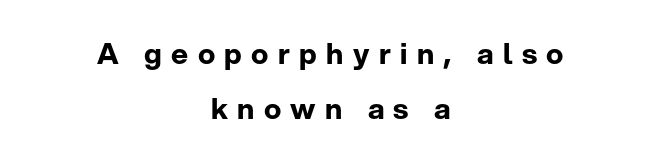
Q: Is the text bold? A: Yes.
Q: Is the text italic (slanted)? A: No, it is upright.
Q: Is the typeface a serif or a sans-serif typeface? A: Sans-serif.
Q: Is the text underlined? A: No.
Q: How is the paragraph aligned? A: Centered.
Q: Is the spacing between letters normal or unusually wide? A: Unusually wide.
Q: Width (condensed, normal, or wide)? A: Normal.
Q: Stroke contrast? A: Low.
Q: x-height? A: Medium.
Q: Monospaced? A: No.
